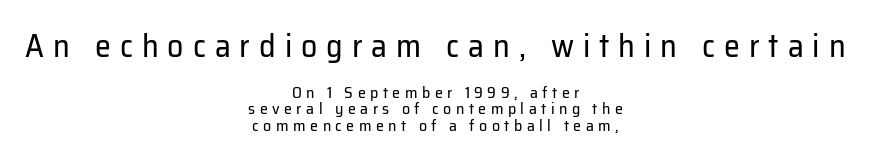
Q: Is the text bold? A: No.
Q: Is the text italic (slanted)? A: No, it is upright.
Q: Is the typeface a serif or a sans-serif typeface? A: Sans-serif.
Q: Is the text underlined? A: No.
Q: How is the paragraph aligned? A: Centered.
Q: Is the spacing between letters normal or unusually wide? A: Unusually wide.
Q: Is the spacing between lines tight, normal or loose? A: Tight.
Q: Which block of text is set in a larger size, the first (top) or the second (bottom)? A: The first (top) one.
Q: Width (condensed, normal, or wide)? A: Normal.
Q: Stroke contrast? A: Low.
Q: x-height? A: Medium.
Q: Monospaced? A: No.
